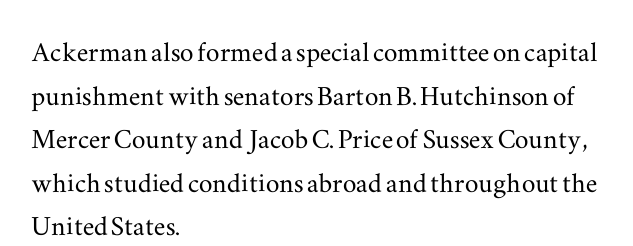
Q: Is the text italic (slanted)? A: No, it is upright.
Q: Is the typeface a serif or a sans-serif typeface? A: Serif.
Q: Is the text underlined? A: No.
Q: How is the paragraph aligned? A: Left-aligned.
Q: Is the spacing between letters normal or unusually wide? A: Normal.
Q: Is the spacing between lines tight, normal or loose? A: Normal.
Q: Width (condensed, normal, or wide)? A: Wide.
Q: Stroke contrast? A: Medium.
Q: x-height? A: Small.
Q: Monospaced? A: No.
